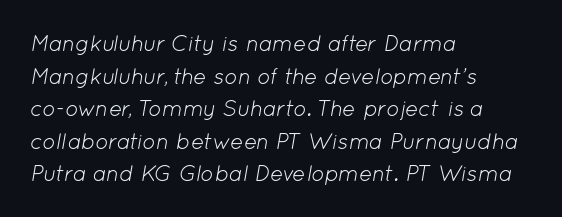
A typesetter would call this zero additional tracking. Caption: face not bold, strokes unweighted. Tall strokes in this sample are angled rather than plumb. The strip under each line holds only bare page. If you measured baseline to baseline, you'd find a middling distance.
